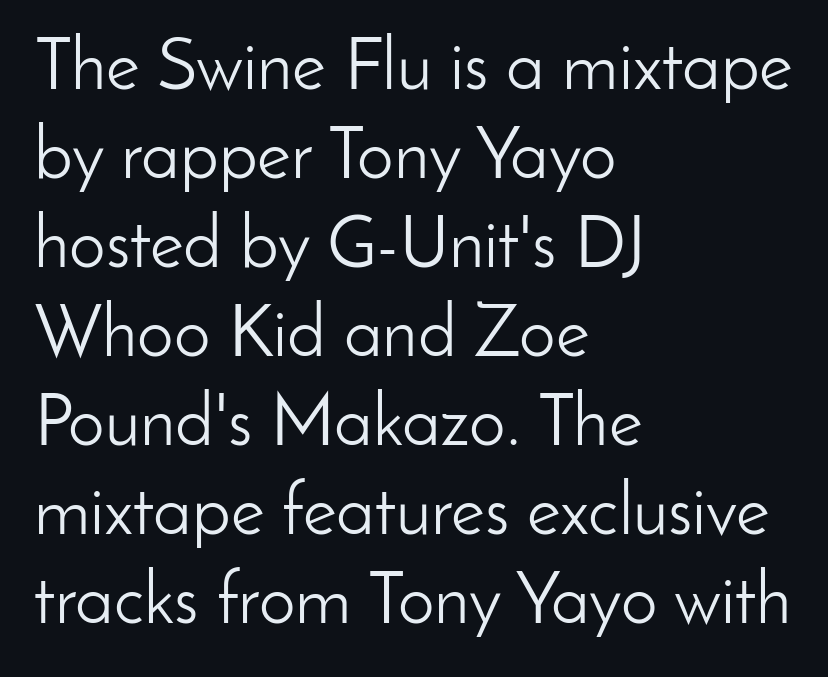
Inter-character spacing is left at the font's built-in metrics. Glance below the letters and you will spot only blank space. A quiet, ordinary-to-light weight characterises the typeface. The lines in this sample share a left origin and differ only in where they stop. Rendered with straight, roman letterforms. Does the type have serifs? No, each stem ends abruptly.
